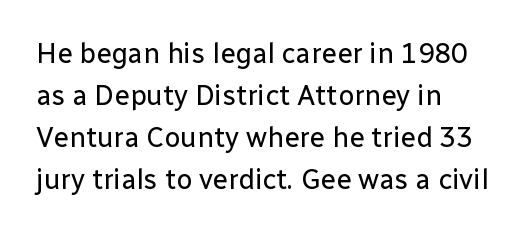
Q: Is the text bold? A: No.
Q: Is the text italic (slanted)? A: No, it is upright.
Q: Is the typeface a serif or a sans-serif typeface? A: Sans-serif.
Q: Is the text underlined? A: No.
Q: How is the paragraph aligned? A: Left-aligned.
Q: Is the spacing between letters normal or unusually wide? A: Normal.
Q: Is the spacing between lines tight, normal or loose? A: Normal.
Q: Width (condensed, normal, or wide)? A: Normal.
Q: Stroke contrast? A: Low.
Q: x-height? A: Medium.
Q: Monospaced? A: No.
